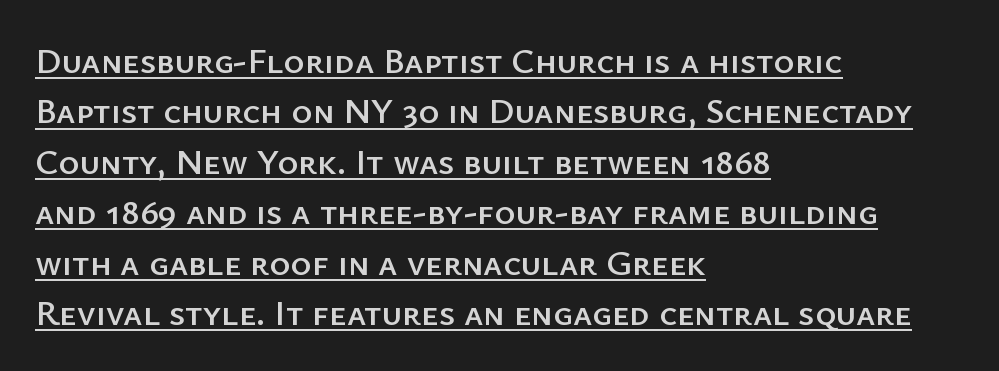
Q: Is the text italic (slanted)? A: No, it is upright.
Q: Is the typeface a serif or a sans-serif typeface? A: Sans-serif.
Q: Is the text underlined? A: Yes.
Q: How is the paragraph aligned? A: Left-aligned.
Q: Is the spacing between letters normal or unusually wide? A: Normal.
Q: Is the spacing between lines tight, normal or loose? A: Normal.
Q: Width (condensed, normal, or wide)? A: Normal.
Q: Stroke contrast? A: Low.
Q: x-height? A: Medium.
Q: Monospaced? A: No.
